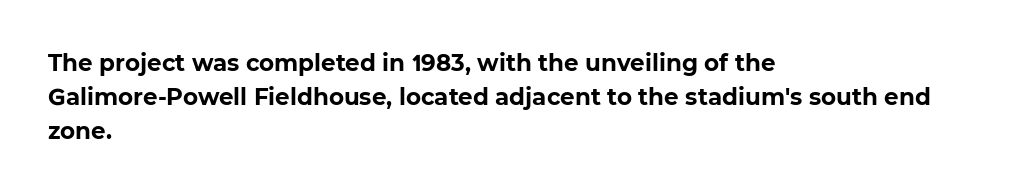
Q: Is the text bold? A: Yes.
Q: Is the text underlined? A: No.
Q: How is the paragraph aligned? A: Left-aligned.
Q: Is the spacing between letters normal or unusually wide? A: Normal.
Q: Is the spacing between lines tight, normal or loose? A: Normal.
